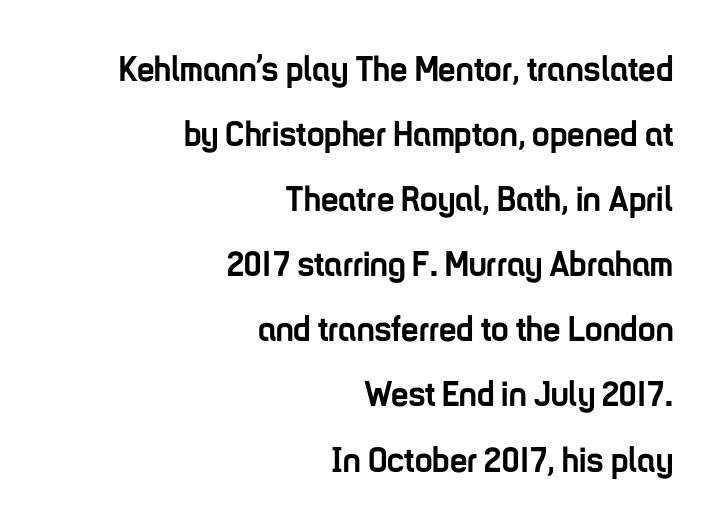
The image shows 35 px semibold, condensed sans-serif type, upright; set right-aligned, line spacing 1.86x, normal letter spacing, not underlined; low stroke contrast and a medium x-height.
